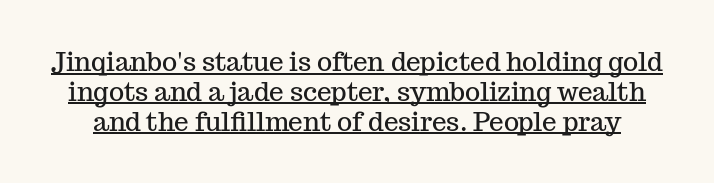
Q: Is the text italic (slanted)? A: No, it is upright.
Q: Is the text underlined? A: Yes.
Q: Is the spacing between letters normal or unusually wide? A: Normal.
Q: Is the spacing between lines tight, normal or loose? A: Tight.
